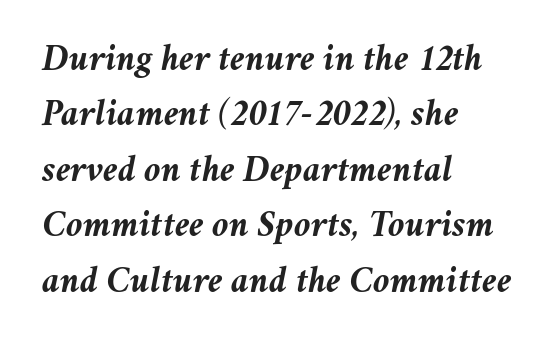
{"italic": "yes", "lean": "right", "slant_degrees": 11, "bold": "yes", "weight": "semibold", "width": "normal", "stroke_contrast": "medium", "x_height": "medium", "monospaced": "no", "underline": "no", "align": "left", "line_spacing": "normal", "line_spacing_ratio": 1.46, "letter_spacing": "normal", "letter_spacing_em": 0.0, "glyph_px": 38}
